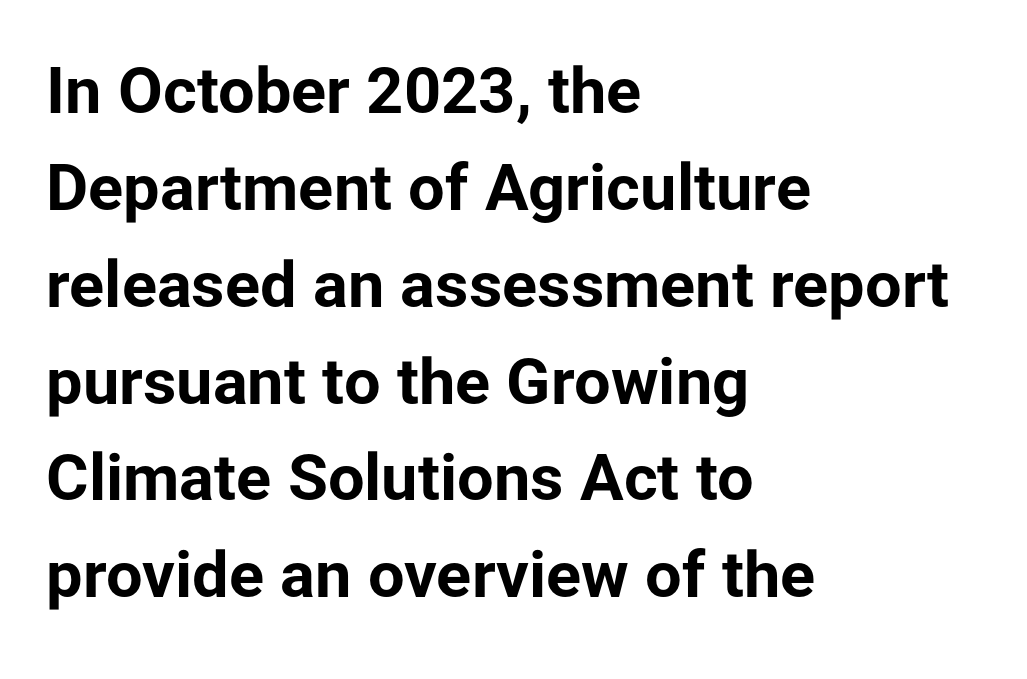
{"serif": "no", "italic": "no", "bold": "yes", "weight": "bold", "width": "normal", "stroke_contrast": "low", "x_height": "medium", "monospaced": "no", "underline": "no", "align": "left", "line_spacing": "normal", "line_spacing_ratio": 1.49, "letter_spacing": "normal", "letter_spacing_em": 0.0, "glyph_px": 65}
